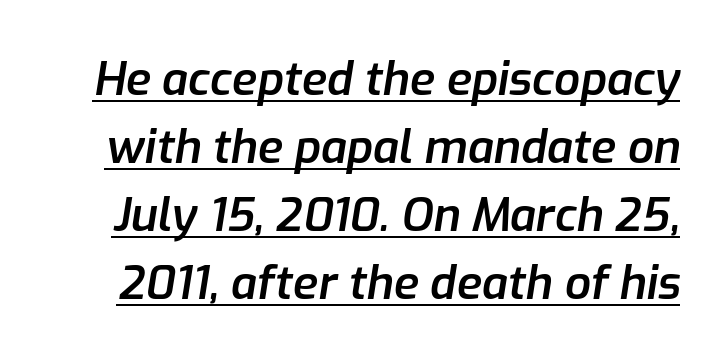
Regular leading. Looks like regular typesetting: each glyph gets only the width it needs. The face used here has a pronounced slope to its letters. A rule runs beneath these lines of type. Notice the strokes are somewhat thickened but not fully heavy: this is a semibold.
